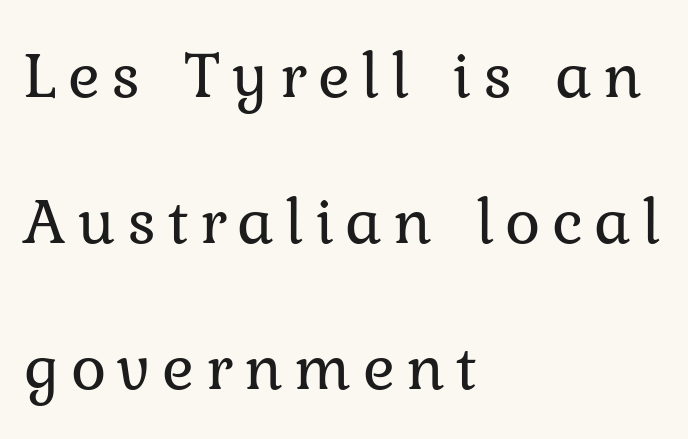
Q: Is the text bold? A: No.
Q: Is the text italic (slanted)? A: No, it is upright.
Q: Is the typeface a serif or a sans-serif typeface? A: Serif.
Q: Is the text underlined? A: No.
Q: How is the paragraph aligned? A: Left-aligned.
Q: Is the spacing between lines tight, normal or loose? A: Loose.
Q: Width (condensed, normal, or wide)? A: Normal.
Q: Stroke contrast? A: Low.
Q: x-height? A: Medium.
Q: Monospaced? A: No.
